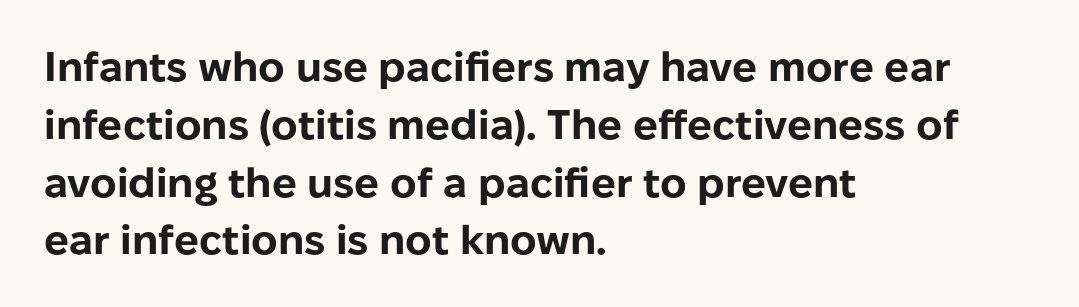
Q: Is the text bold? A: Yes.
Q: Is the text italic (slanted)? A: No, it is upright.
Q: Is the typeface a serif or a sans-serif typeface? A: Sans-serif.
Q: Is the text underlined? A: No.
Q: How is the paragraph aligned? A: Left-aligned.
Q: Is the spacing between letters normal or unusually wide? A: Normal.
Q: Is the spacing between lines tight, normal or loose? A: Normal.
Q: Width (condensed, normal, or wide)? A: Normal.
Q: Stroke contrast? A: Low.
Q: x-height? A: Medium.
Q: Monospaced? A: No.
